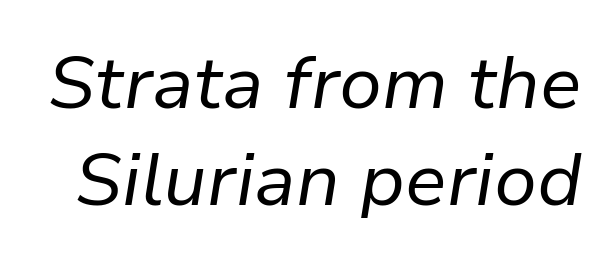
Q: Is the text bold? A: No.
Q: Is the text italic (slanted)? A: Yes, it leans right by about 9 degrees.
Q: Is the text underlined? A: No.
Q: Is the spacing between letters normal or unusually wide? A: Normal.
Q: Is the spacing between lines tight, normal or loose? A: Normal.
Q: Width (condensed, normal, or wide)? A: Normal.
Q: Stroke contrast? A: Low.
Q: x-height? A: Medium.
Q: Monospaced? A: No.
